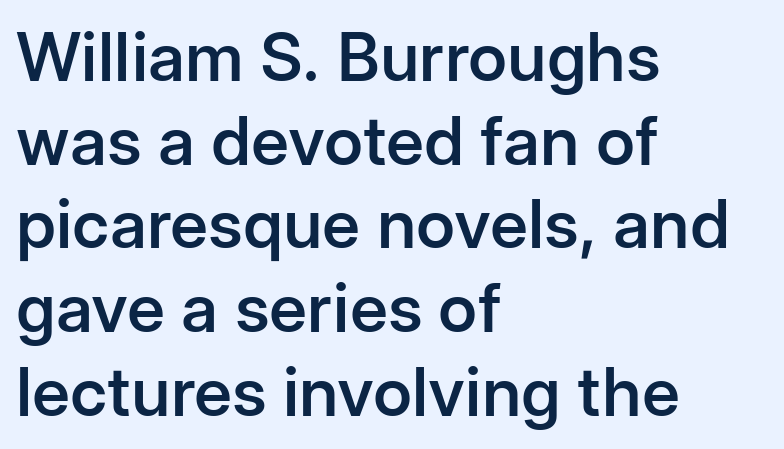
Q: Is the text bold? A: Semi-bold.
Q: Is the text italic (slanted)? A: No, it is upright.
Q: Is the typeface a serif or a sans-serif typeface? A: Sans-serif.
Q: Is the text underlined? A: No.
Q: How is the paragraph aligned? A: Left-aligned.
Q: Is the spacing between letters normal or unusually wide? A: Normal.
Q: Is the spacing between lines tight, normal or loose? A: Normal.
Q: Width (condensed, normal, or wide)? A: Normal.
Q: Stroke contrast? A: Low.
Q: x-height? A: Medium.
Q: Monospaced? A: No.
